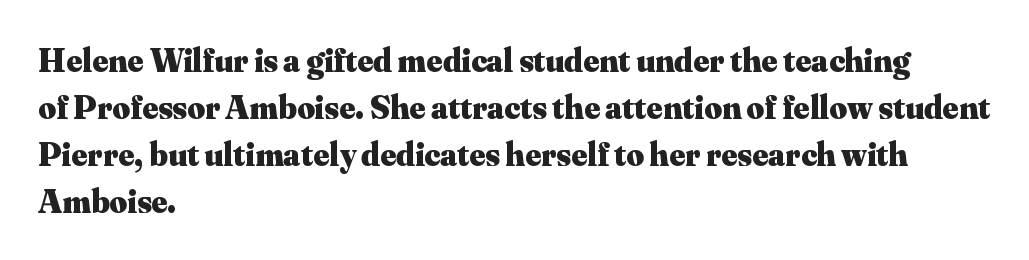
{"serif": "yes", "italic": "no", "bold": "yes", "weight": "heavy", "width": "normal", "stroke_contrast": "medium", "x_height": "small", "monospaced": "no", "underline": "no", "align": "left", "line_spacing": "normal", "line_spacing_ratio": 1.38, "letter_spacing": "normal", "letter_spacing_em": 0.0, "glyph_px": 34}
